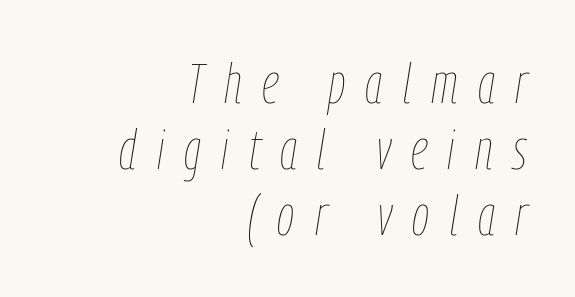
{"italic": "yes", "lean": "right", "slant_degrees": 9, "bold": "no", "weight": "thin", "width": "condensed", "stroke_contrast": "low", "x_height": "medium", "monospaced": "no", "underline": "no", "align": "right", "line_spacing_ratio": 1.18, "letter_spacing": "wide", "letter_spacing_em": 0.36, "glyph_px": 56}
